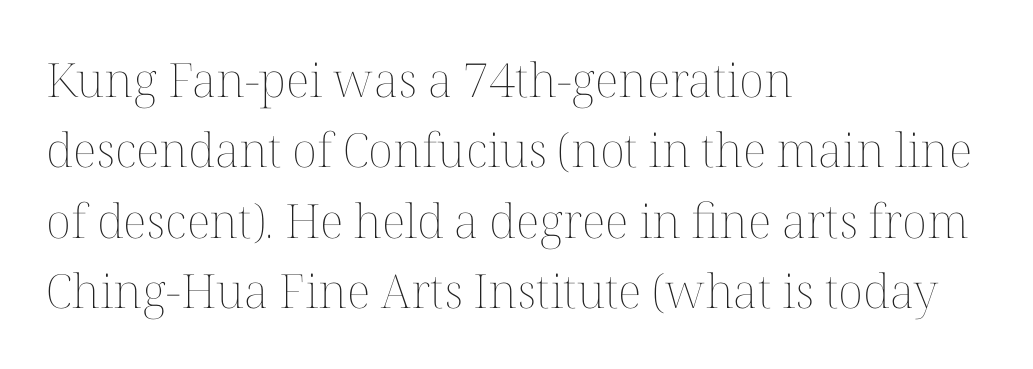
One-word summary of the alignment: left. Notice how descenders clear the ascenders below comfortably — that's standard leading. The strokes carry an ordinary text weight at most. A typesetter would call this proportional, since set widths differ per character. Each row of text sits above clean, open space.
